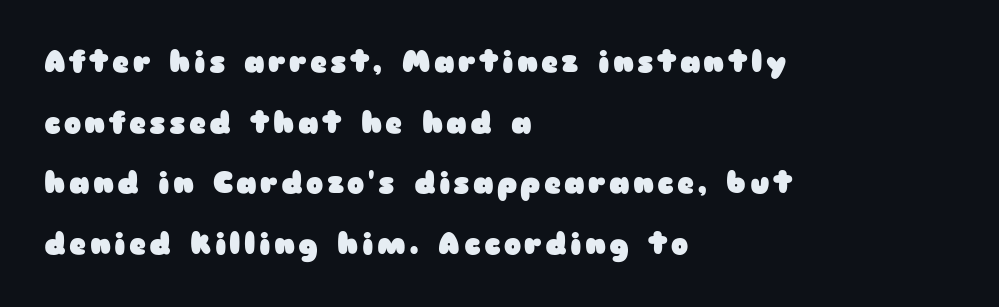
Q: Is the text bold? A: Yes.
Q: Is the text italic (slanted)? A: No, it is upright.
Q: Is the typeface a serif or a sans-serif typeface? A: Sans-serif.
Q: Is the text underlined? A: No.
Q: How is the paragraph aligned? A: Left-aligned.
Q: Is the spacing between lines tight, normal or loose? A: Loose.
Q: Width (condensed, normal, or wide)? A: Wide.
Q: Stroke contrast? A: Low.
Q: x-height? A: Medium.
Q: Monospaced? A: No.
